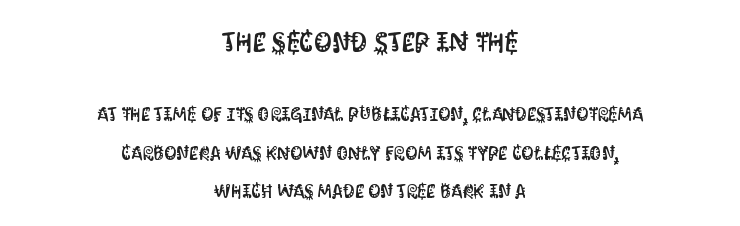
The image shows 28 px condensed sans-serif type, upright; set centered, loose line spacing (2.03x), normal letter spacing, not underlined; the first (top) block is 1.47x larger; medium stroke contrast and a large x-height.
